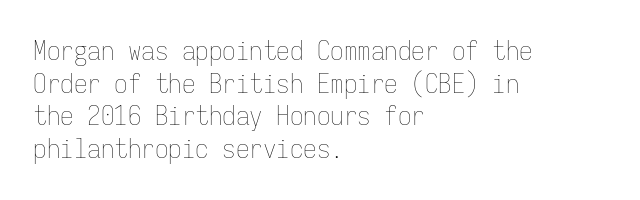
Q: Is the text bold? A: No.
Q: Is the text italic (slanted)? A: No, it is upright.
Q: Is the text underlined? A: No.
Q: How is the paragraph aligned? A: Left-aligned.
Q: Is the spacing between letters normal or unusually wide? A: Normal.
